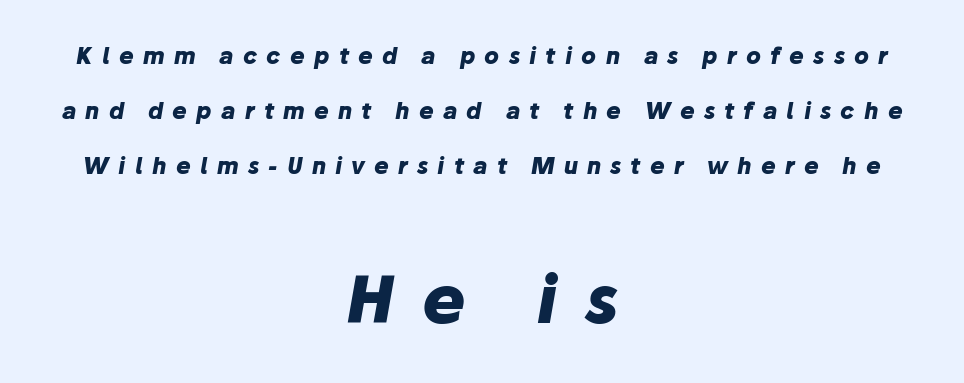
The image shows 65 px heavy type, italic (leaning right); set centered, loose line spacing (2.49x), unusually wide letter spacing (+0.42 em), not underlined; the second (bottom) block is 2.95x larger; low stroke contrast and a medium x-height.
